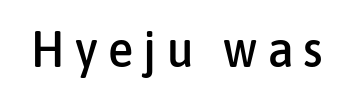
Spacing between characters has been opened up far beyond the box default. Character widths vary here, with narrow letters taking less room than wide ones. Rendered with straight, roman letterforms. Serif or sans? Sans — the stroke terminals are bare.
